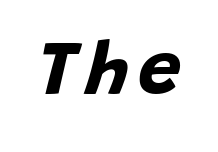
The face used here is proportionally spaced, like ordinary book or web type. Observe the lean: these are italic letterforms. The strokes are fattened all the way to bold. Underline: absent.
